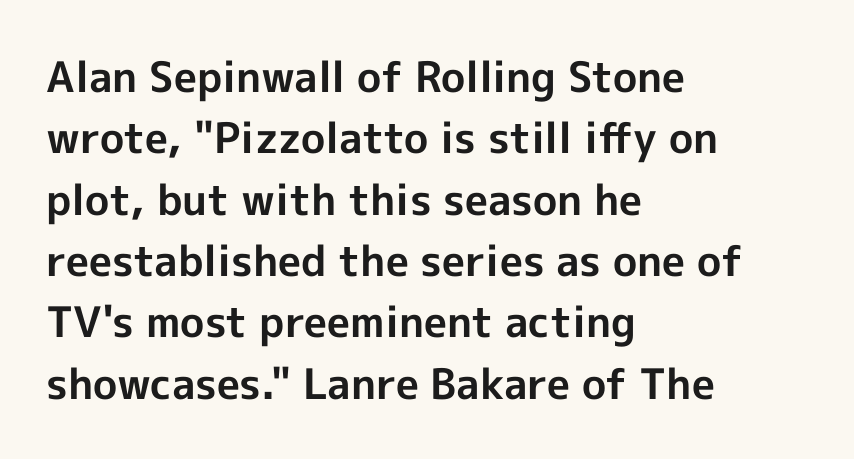
The image shows 42 px bold sans-serif type, upright; set left-aligned, normal line spacing (1.46x), normal letter spacing, not underlined; a medium x-height.
